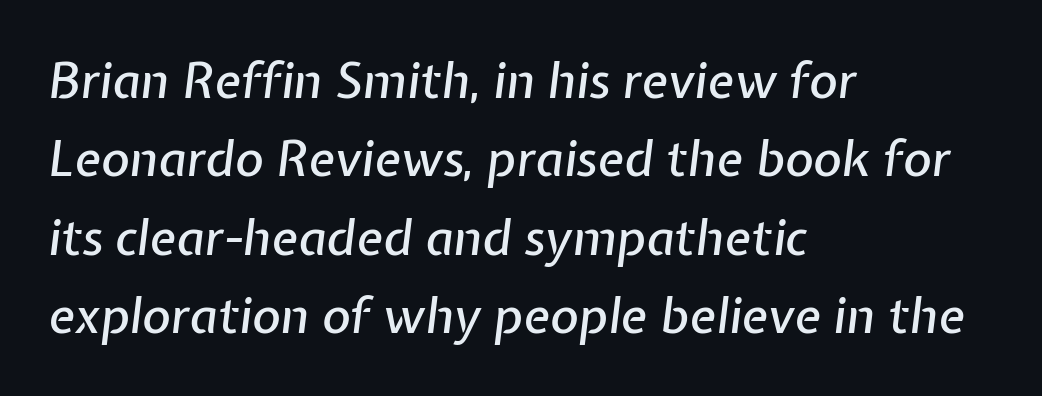
{"italic": "yes", "lean": "right", "slant_degrees": 7, "width": "normal", "stroke_contrast": "low", "x_height": "medium", "monospaced": "no", "underline": "no", "align": "left", "line_spacing": "normal", "line_spacing_ratio": 1.6, "letter_spacing": "normal", "letter_spacing_em": 0.0, "glyph_px": 49}
